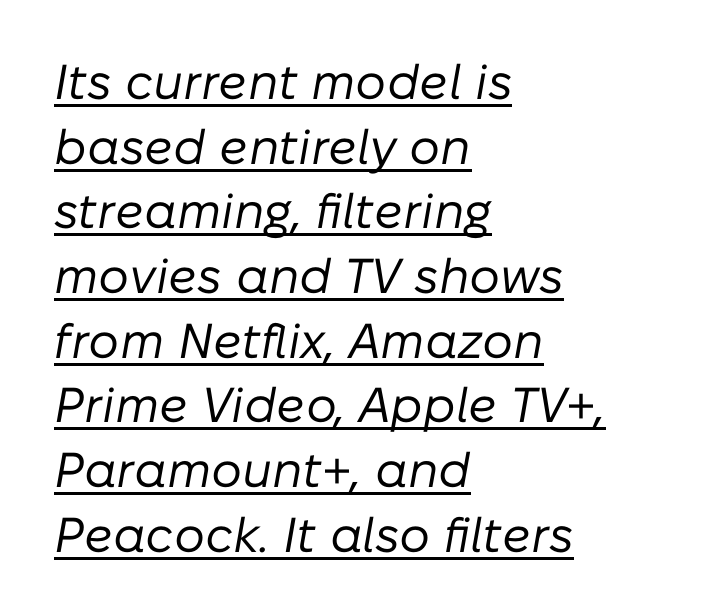
A typesetter would call this proportional, since set widths differ per character. Is the type heavy? It reads as light-to-regular instead. All the whitespace from short lines collects on the right. Spacing between characters is what you'd get straight out of the box.
